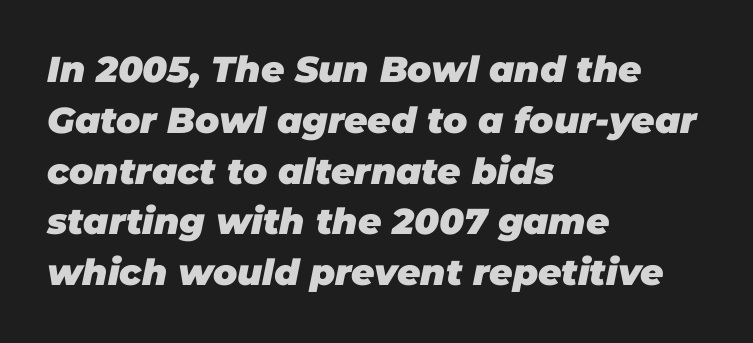
{"italic": "yes", "lean": "right", "slant_degrees": 11, "bold": "yes", "weight": "heavy", "width": "normal", "stroke_contrast": "low", "x_height": "large", "monospaced": "no", "underline": "no", "align": "left", "line_spacing": "normal", "line_spacing_ratio": 1.41, "letter_spacing": "normal", "letter_spacing_em": 0.0, "glyph_px": 36}
